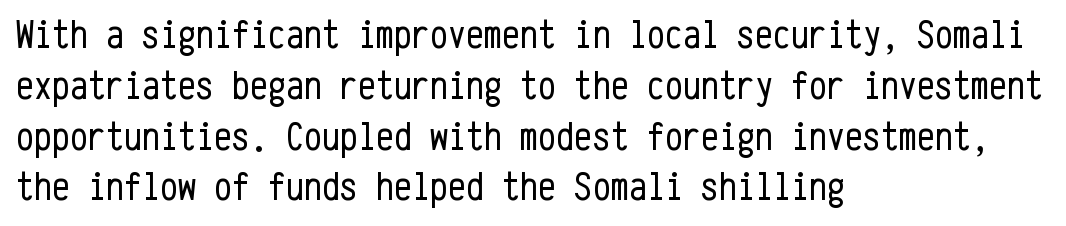
Are there feet on the stems? There aren't — it's a sans. The specimen reads as upright at a glance. Counters stay open thanks to moderate or lighter strokes. Fixed-width glyphs throughout — classic coding-font behaviour. The paragraph has a hard left edge and a soft right edge. Check the space under the baseline: it is left empty.
